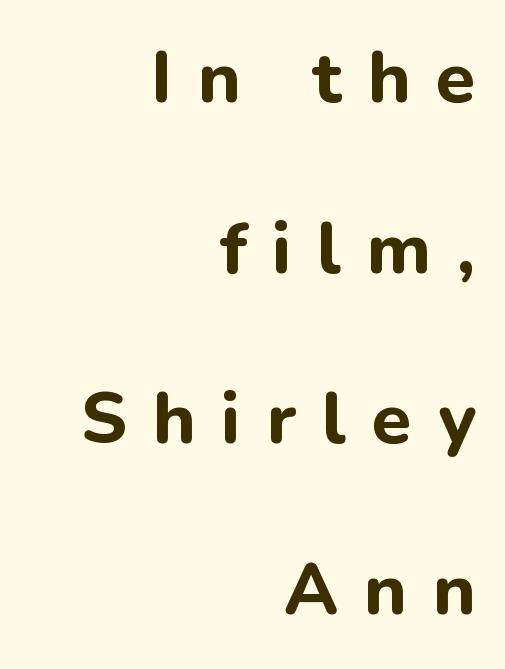
Q: Is the text bold? A: Yes.
Q: Is the text italic (slanted)? A: No, it is upright.
Q: Is the typeface a serif or a sans-serif typeface? A: Sans-serif.
Q: Is the text underlined? A: No.
Q: How is the paragraph aligned? A: Right-aligned.
Q: Is the spacing between letters normal or unusually wide? A: Unusually wide.
Q: Is the spacing between lines tight, normal or loose? A: Loose.
Q: Width (condensed, normal, or wide)? A: Normal.
Q: Stroke contrast? A: Low.
Q: x-height? A: Medium.
Q: Monospaced? A: No.
